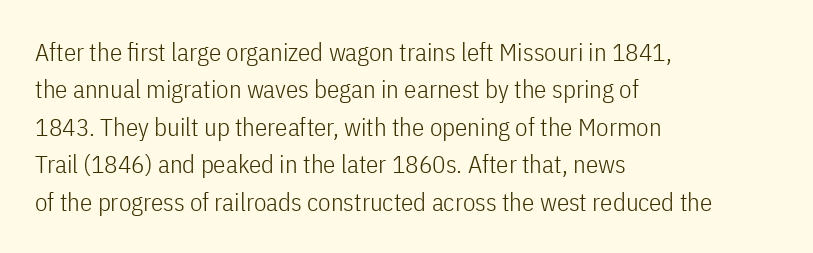
In CSS terms this would be text-align: left. Descenders are the only things crossing below the line. One glance says typical: line gaps are just what's usual. This is the regular roman posture of the typeface.
